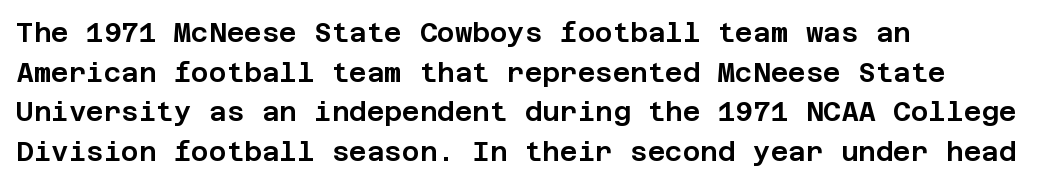
Q: Is the text italic (slanted)? A: No, it is upright.
Q: Is the text underlined? A: No.
Q: How is the paragraph aligned? A: Left-aligned.
Q: Is the spacing between letters normal or unusually wide? A: Normal.
Q: Is the spacing between lines tight, normal or loose? A: Normal.
